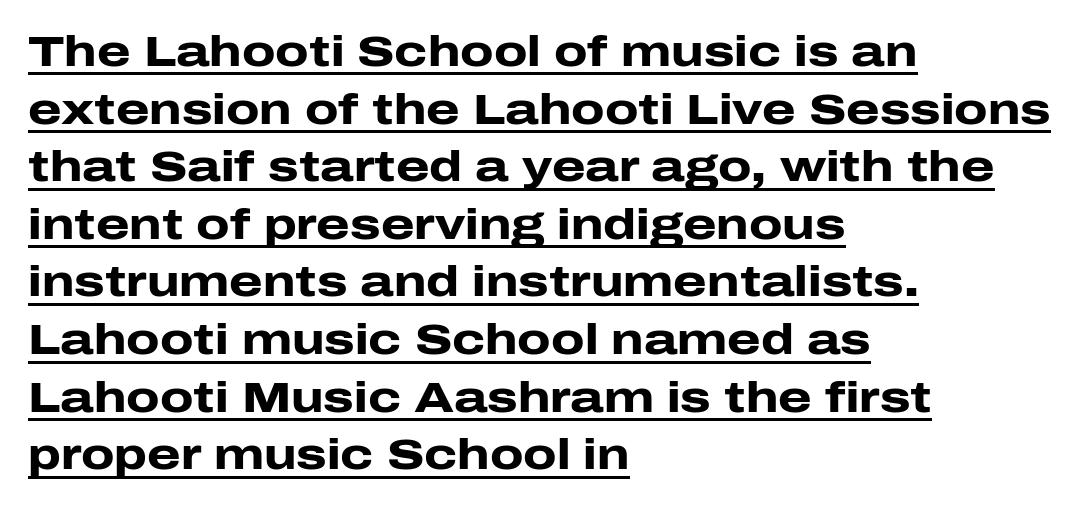
The image shows 43 px heavy, wide sans-serif type, upright; set left-aligned, normal line spacing (1.34x), normal letter spacing, underlined; low stroke contrast and a medium x-height.
